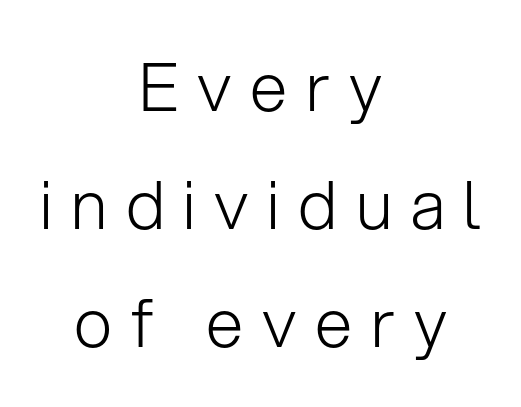
{"serif": "no", "italic": "no", "bold": "no", "weight": "light", "width": "normal", "stroke_contrast": "low", "x_height": "medium", "monospaced": "no", "underline": "no", "align": "center", "line_spacing_ratio": 1.76, "letter_spacing": "wide", "letter_spacing_em": 0.28, "glyph_px": 67}
